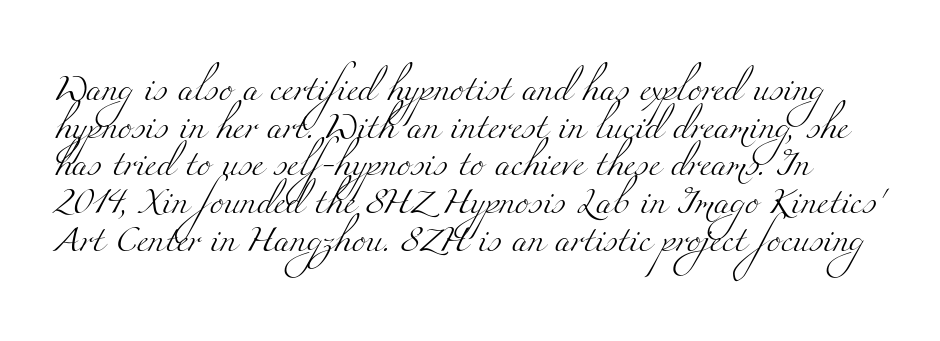
Q: Is the text bold? A: No.
Q: Is the text underlined? A: No.
Q: Is the spacing between letters normal or unusually wide? A: Normal.
Q: Is the spacing between lines tight, normal or loose? A: Normal.
